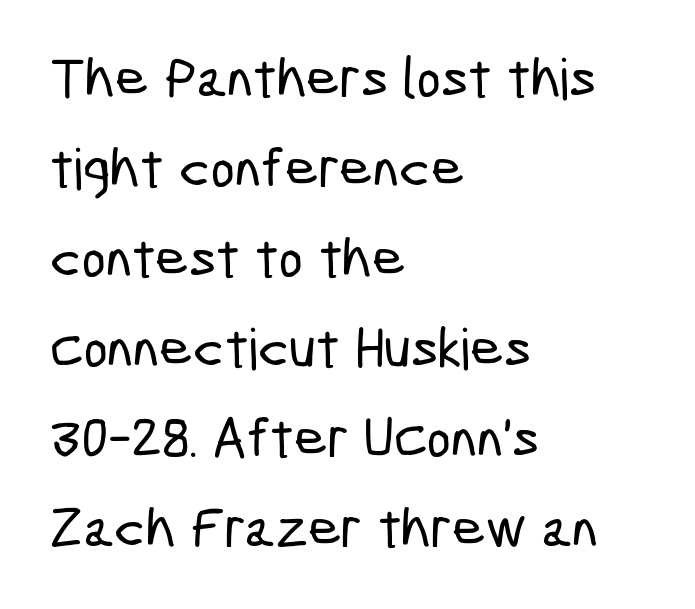
To sum up the face: it is a sans, with no serifs. The rendering uses natural spacing where letterforms have individual widths. The leading is moderate, giving the passage an even texture. The line texture is even and compact thanks to regular tracking. Decoration check: the copy has no underline. Notice how the passage keeps a crisp vertical edge on the left only.
